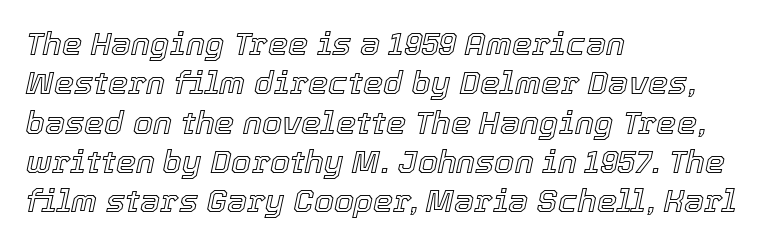
The image shows 32 px text type, italic (leaning right); set left-aligned, line spacing 1.23x, normal letter spacing, not underlined; a medium x-height.
